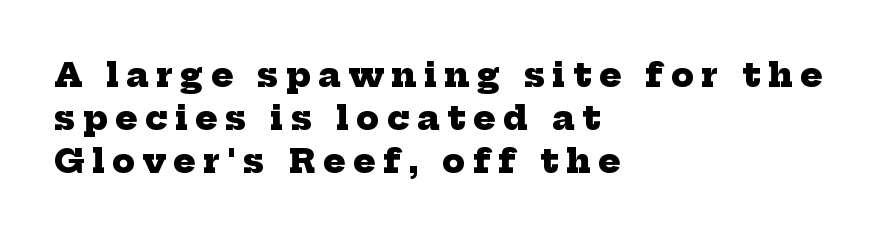
{"serif": "yes", "bold": "yes", "weight": "heavy", "width": "normal", "stroke_contrast": "low", "x_height": "medium", "monospaced": "no", "underline": "no", "align": "left", "line_spacing": "normal", "line_spacing_ratio": 1.3, "letter_spacing": "wide", "letter_spacing_em": 0.23, "glyph_px": 33}
